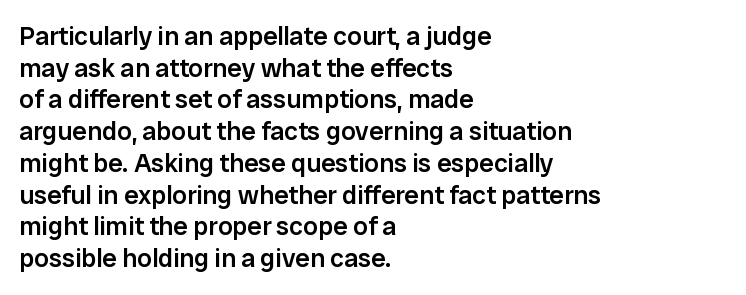
Q: Is the text bold? A: Semi-bold.
Q: Is the text italic (slanted)? A: No, it is upright.
Q: Is the text underlined? A: No.
Q: How is the paragraph aligned? A: Left-aligned.
Q: Is the spacing between letters normal or unusually wide? A: Normal.
